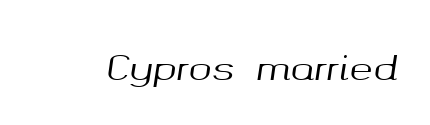
The image shows 35 px text type, italic (leaning right); set normal letter spacing, not underlined; medium stroke contrast and a medium x-height.
